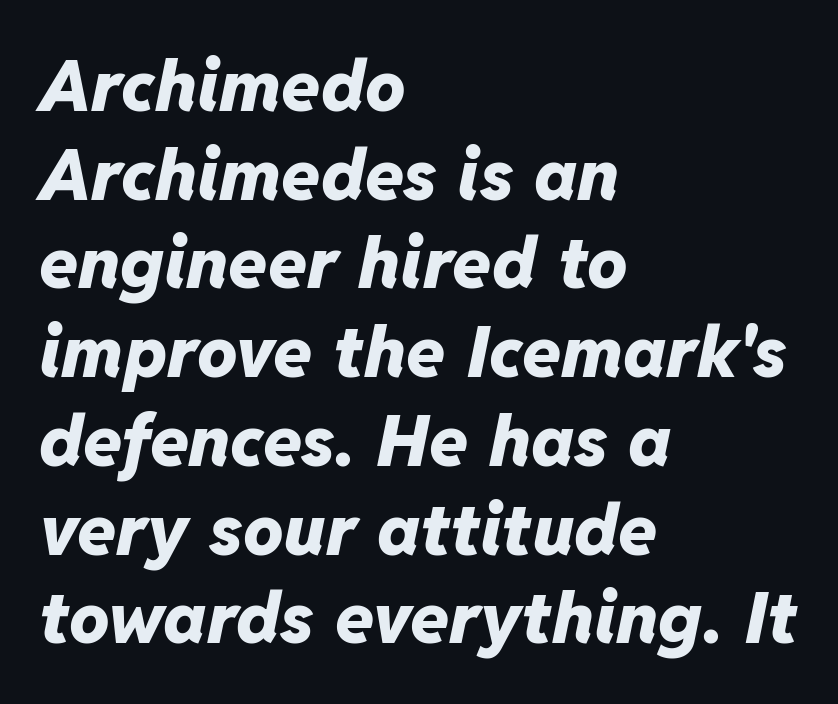
The image shows 71 px heavy type, italic (leaning right); set left-aligned, normal line spacing (1.25x), normal letter spacing, not underlined; low stroke contrast and a medium x-height.
